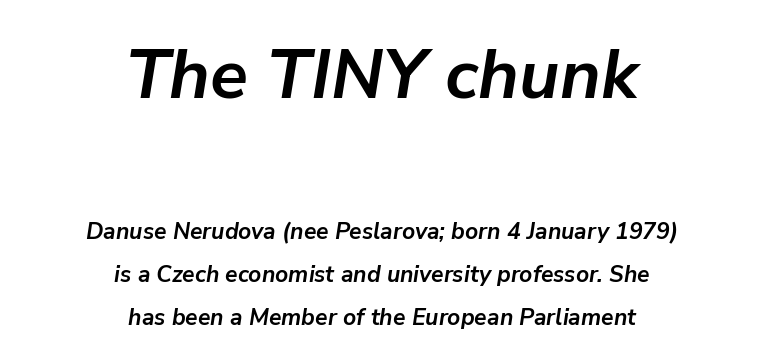
The image shows 70 px semibold type, italic (leaning right); set centered, line spacing 1.88x, normal letter spacing, not underlined; the first (top) block is 3.04x larger; low stroke contrast and a medium x-height.
